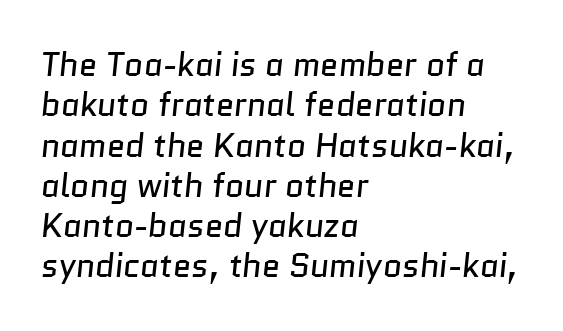
The image shows 33 px regular-weight sans-serif type; set left-aligned, line spacing 1.22x, normal letter spacing, not underlined; low stroke contrast and a medium x-height.
